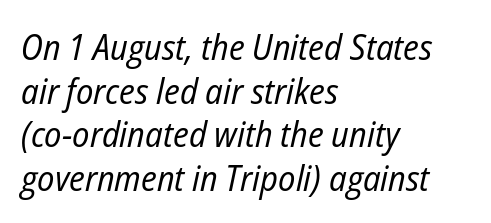
Q: Is the text bold? A: No.
Q: Is the text italic (slanted)? A: Yes, it leans right by about 12 degrees.
Q: Is the text underlined? A: No.
Q: How is the paragraph aligned? A: Left-aligned.
Q: Is the spacing between letters normal or unusually wide? A: Normal.
Q: Width (condensed, normal, or wide)? A: Condensed.
Q: Stroke contrast? A: Low.
Q: x-height? A: Medium.
Q: Monospaced? A: No.
